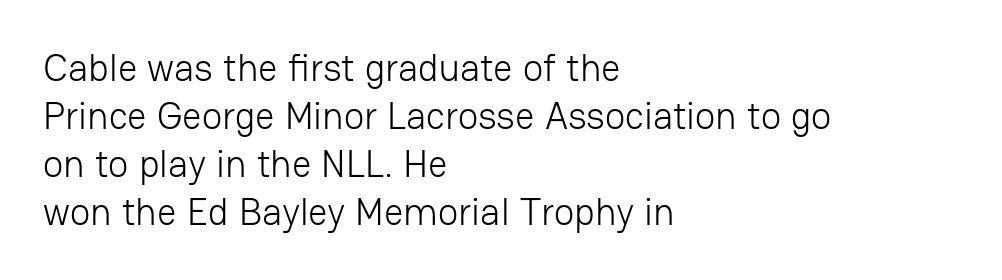
The image shows 38 px light sans-serif type, upright; set left-aligned, normal line spacing (1.26x), normal letter spacing, not underlined; low stroke contrast and a medium x-height.
